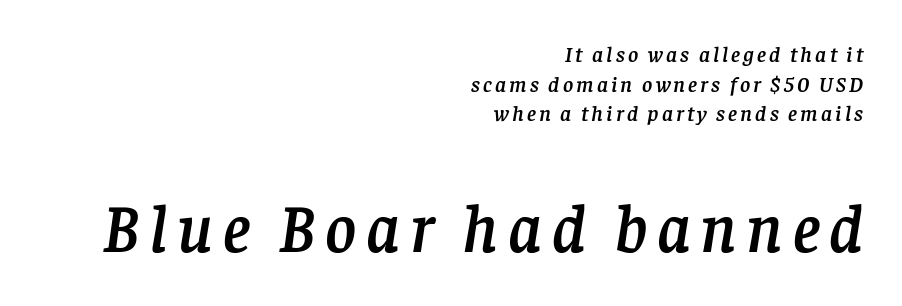
The image shows 67 px serif type, italic (leaning right); set right-aligned, normal line spacing (1.35x), not underlined; the second (bottom) block is 3.05x larger; low stroke contrast and a large x-height.
